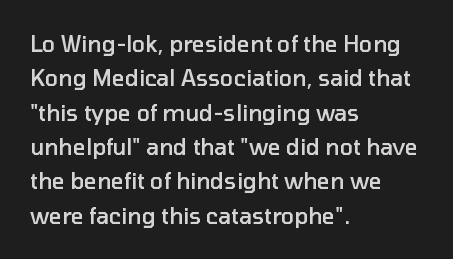
Q: Is the text bold? A: Semi-bold.
Q: Is the text italic (slanted)? A: No, it is upright.
Q: Is the text underlined? A: No.
Q: How is the paragraph aligned? A: Left-aligned.
Q: Is the spacing between letters normal or unusually wide? A: Normal.
Q: Is the spacing between lines tight, normal or loose? A: Normal.
